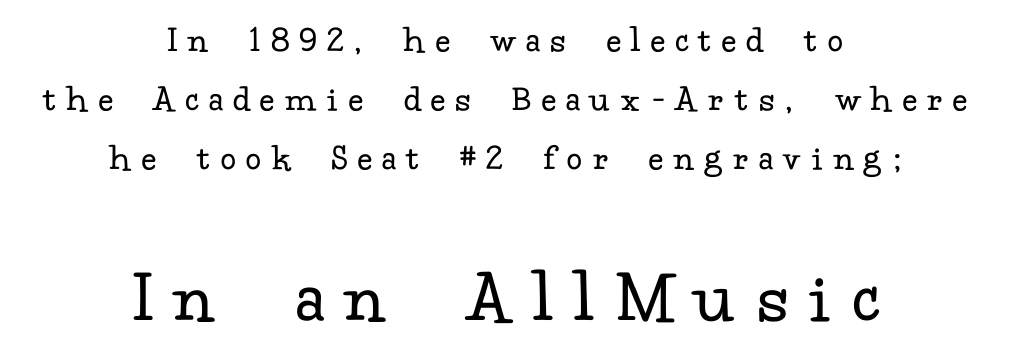
{"serif": "yes", "italic": "no", "bold": "no", "weight": "regular", "width": "normal", "stroke_contrast": "low", "x_height": "small", "monospaced": "no", "underline": "no", "align": "center", "line_spacing": "normal", "line_spacing_ratio": 1.55, "letter_spacing": "wide", "letter_spacing_em": 0.3, "larger_block": "second", "size_ratio": 2.03, "glyph_px": 77}
